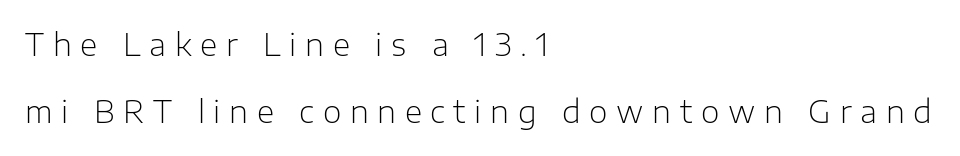
The image shows 30 px light sans-serif type, upright; set left-aligned, loose line spacing (2.25x), unusually wide letter spacing (+0.29 em), not underlined; low stroke contrast and a medium x-height.
